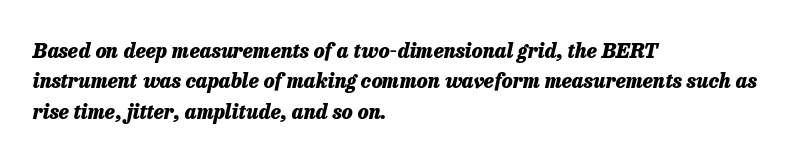
Alignment: flush left. Notice how the stems are inclined rather than vertical — that's the hallmark of italics. The tracking reads as untouched default to a designer's eye. Each row of text sits above clean, open space. Compared with an ordinary text face, these strokes are far heavier — a full bold.
